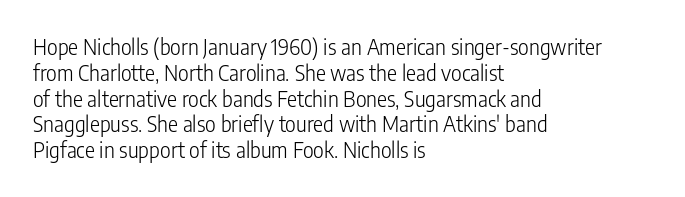
{"italic": "no", "bold": "no", "underline": "no", "align": "left", "line_spacing_ratio": 1.23, "letter_spacing": "normal", "letter_spacing_em": 0.0, "glyph_px": 21}
